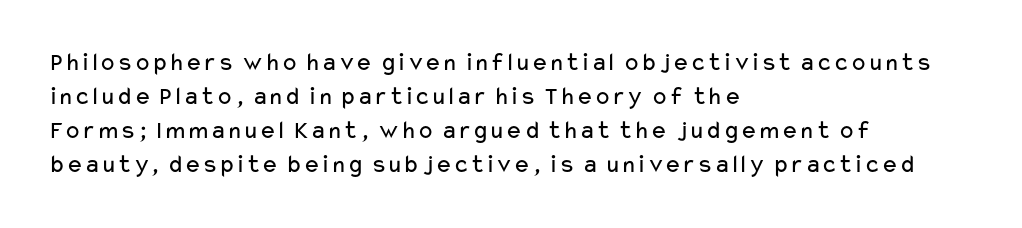
Descenders are the only things crossing below the line. All the whitespace from short lines collects on the right. Characters remain perfectly vertical along every line. The letters sit at their default tracking, neither squeezed nor spread.
